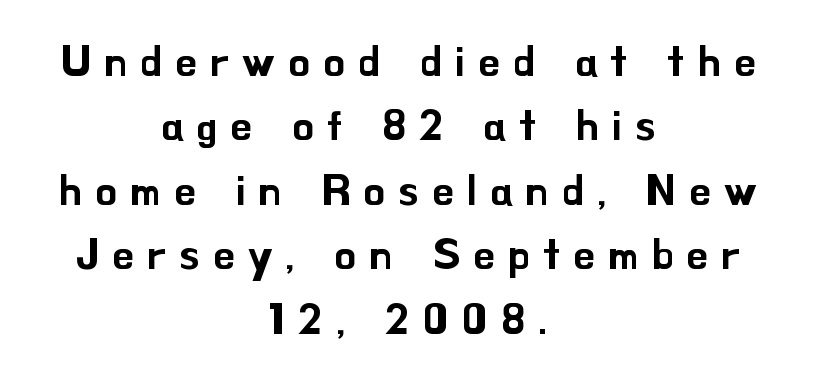
{"serif": "no", "italic": "no", "width": "normal", "stroke_contrast": "low", "x_height": "small", "monospaced": "no", "underline": "no", "align": "center", "line_spacing": "normal", "line_spacing_ratio": 1.5, "letter_spacing": "wide", "letter_spacing_em": 0.3, "glyph_px": 43}
